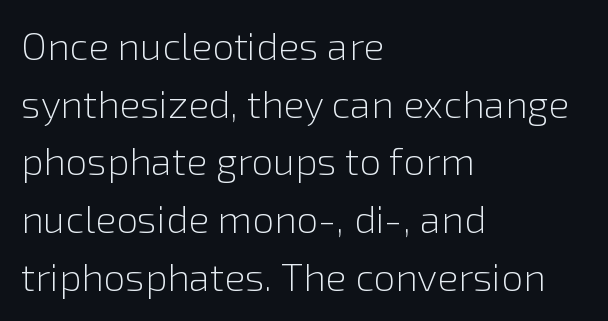
The image shows 39 px light sans-serif type, upright; set left-aligned, normal line spacing (1.48x), normal letter spacing, not underlined; a medium x-height.
